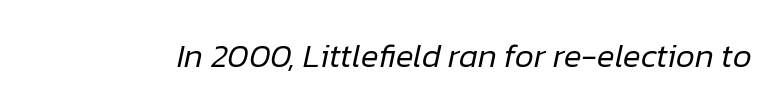
The image shows 33 px regular-weight type, italic (leaning right); set normal letter spacing, not underlined; low stroke contrast and a medium x-height.
